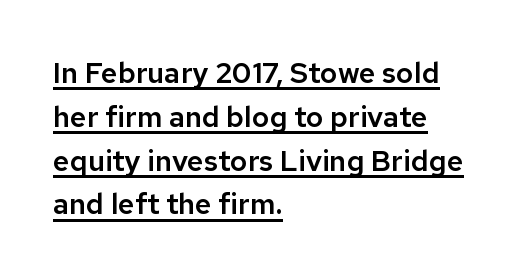
A student would call this left alignment; a typographer would say flush left, rag right. Each letter's strokes conclude bluntly, with no projecting serifs. These lines were composed using upright roman letters. The tracking reads as untouched default to a designer's eye. The rendering uses natural spacing where letterforms have individual widths.
